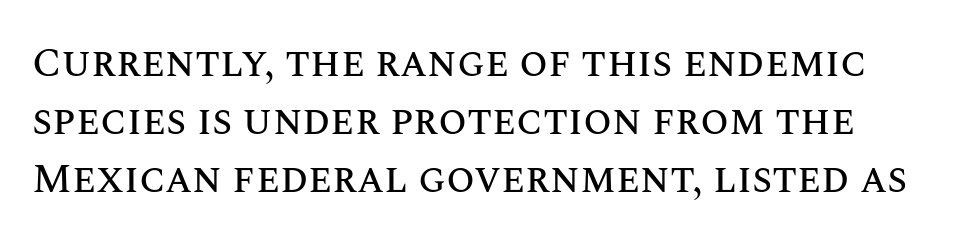
Here the designer chose a conventional face with non-uniform glyph widths. These lines keep a tight, regular rhythm from letter to letter. This sample uses an upright cut, with every glyph sitting square on the baseline. Summary of vertical rhythm: regular, with standard interline spacing.
